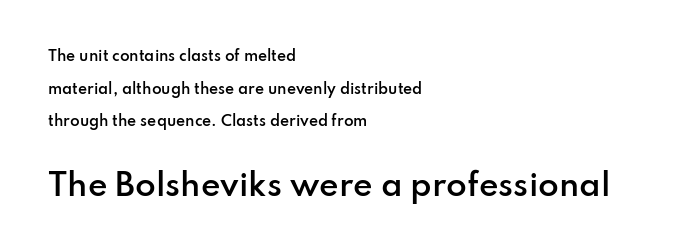
The image shows 30 px semibold sans-serif type, upright; set left-aligned, loose line spacing (2.33x), normal letter spacing, not underlined; the second (bottom) block is 2.14x larger; low stroke contrast and a small x-height.
